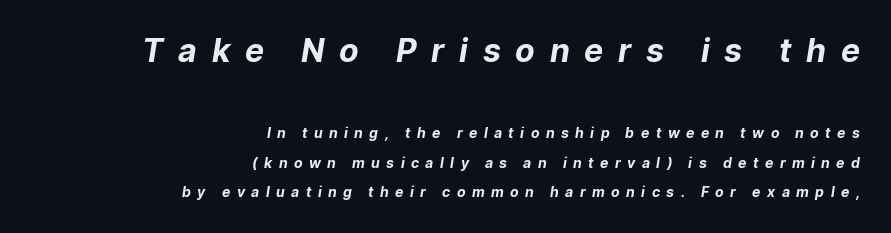
Summary of vertical rhythm: relaxed, with wide interline spacing. Decoration check: the copy has no underline. This rendering uses right alignment, leaving the left contour irregular. I'd describe the lettering as bold — thick and assertive. The passage shown is typeset with a sans-serif family. You could not count columns in this text — the font is proportionally spaced.
